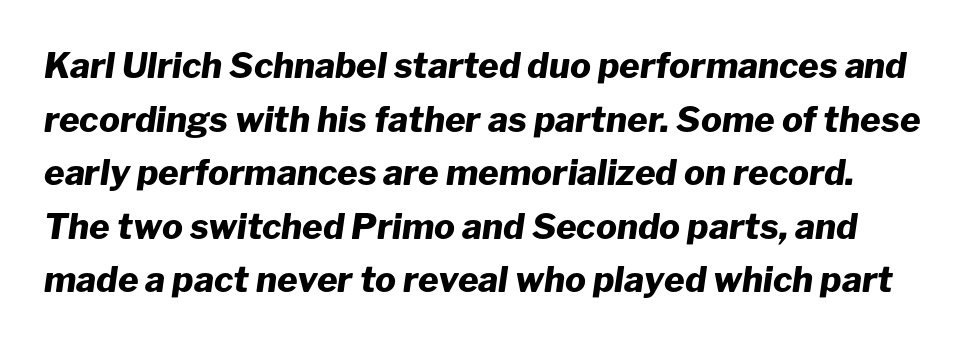
Italic: yes, the glyphs are oblique. Compared with an ordinary text face, these strokes are far heavier — a full bold. Do the characters align in a grid? No, the font is proportional. Just letters on the line, the space beneath them empty. Is the letter spacing exaggerated? No — it looks like the ordinary default.
